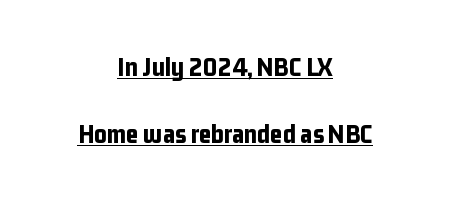
The image shows 27 px bold type, upright; set centered, loose line spacing (2.47x), normal letter spacing, underlined.
